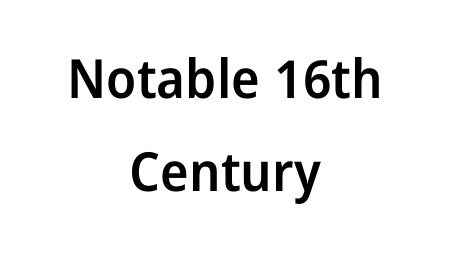
{"serif": "no", "italic": "no", "bold": "semi", "weight": "semibold", "width": "normal", "stroke_contrast": "low", "x_height": "medium", "monospaced": "no", "underline": "no", "align": "center", "line_spacing_ratio": 1.72, "letter_spacing": "normal", "letter_spacing_em": 0.0, "glyph_px": 54}
